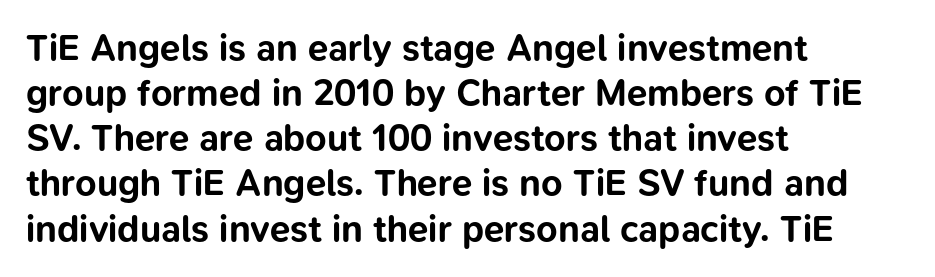
Q: Is the text bold? A: Yes.
Q: Is the text italic (slanted)? A: No, it is upright.
Q: Is the typeface a serif or a sans-serif typeface? A: Sans-serif.
Q: Is the text underlined? A: No.
Q: How is the paragraph aligned? A: Left-aligned.
Q: Is the spacing between letters normal or unusually wide? A: Normal.
Q: Width (condensed, normal, or wide)? A: Normal.
Q: Stroke contrast? A: Low.
Q: x-height? A: Medium.
Q: Monospaced? A: No.
